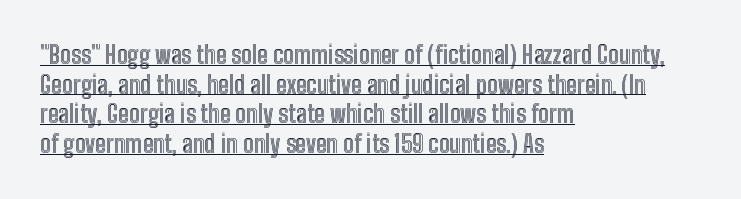
The image shows 24 px text type, upright; set left-aligned, line spacing 1.23x, normal letter spacing, underlined.
